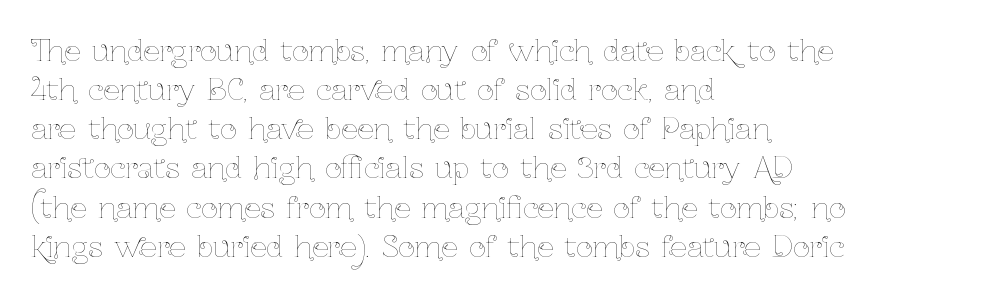
Q: Is the text bold? A: No.
Q: Is the text italic (slanted)? A: No, it is upright.
Q: Is the text underlined? A: No.
Q: How is the paragraph aligned? A: Left-aligned.
Q: Is the spacing between letters normal or unusually wide? A: Normal.
Q: Is the spacing between lines tight, normal or loose? A: Normal.
Q: Width (condensed, normal, or wide)? A: Condensed.
Q: Stroke contrast? A: Low.
Q: x-height? A: Medium.
Q: Monospaced? A: No.
